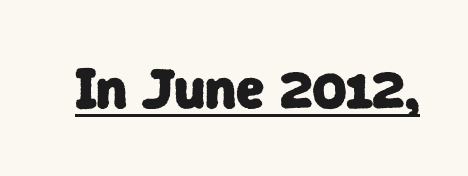
{"serif": "no", "bold": "yes", "weight": "heavy", "width": "normal", "stroke_contrast": "low", "x_height": "medium", "monospaced": "no", "underline": "yes", "letter_spacing": "normal", "letter_spacing_em": 0.0, "glyph_px": 58}
